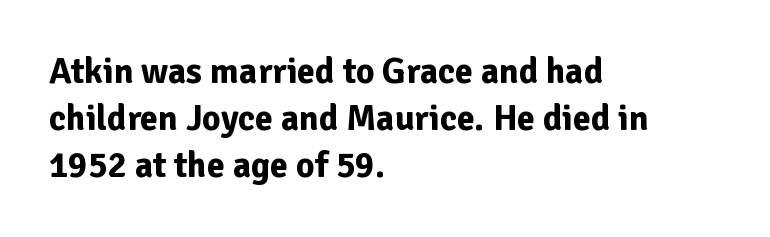
This sample uses plain, unmodified letter spacing. The paragraph shown leans on its left margin. The rendering shows plain stroke endings on the letterforms — a sans-serif design. Lines of text with bare space underneath. What weight is shown? A full bold with thick strokes. The rows are spaced the way most documents space them.
